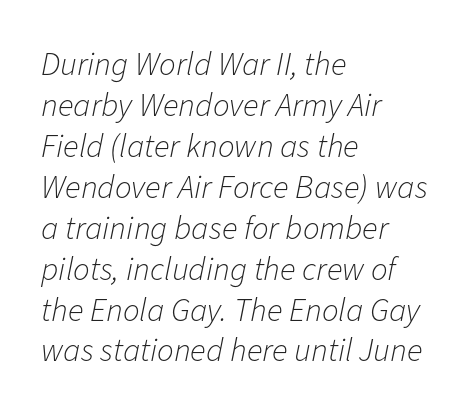
{"italic": "yes", "lean": "right", "slant_degrees": 11, "bold": "no", "weight": "light", "width": "normal", "stroke_contrast": "low", "x_height": "medium", "monospaced": "no", "underline": "no", "align": "left", "line_spacing_ratio": 1.24, "letter_spacing": "normal", "letter_spacing_em": 0.0, "glyph_px": 33}
